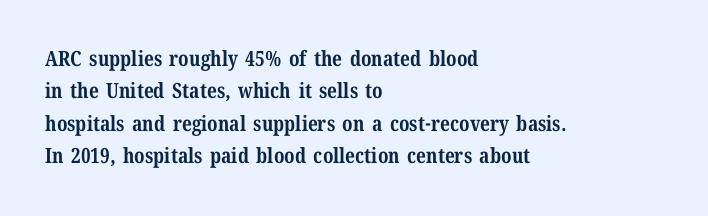
Unlike italic type, these characters show no tilt at all. Line starts are locked; line ends wander. Characters follow at the spacing the type designer built in. On the weight axis this lands at bold, roughly 700. The passage shown is not underscored anywhere.
